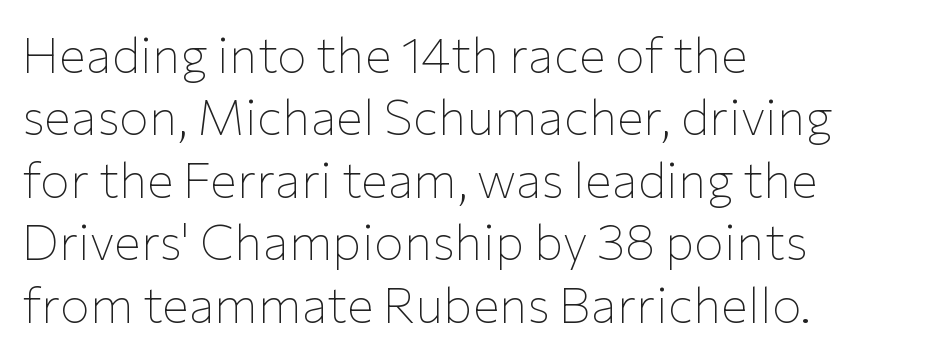
The face used here is a sans, in the tradition of grotesques and geometrics. Characters follow at the spacing the type designer built in. The typesetter chose a ragged-right arrangement here. Descender tails drop into unmarked territory. Quick note: not italic, upright. On a weight scale, this lands at 450 or below.
